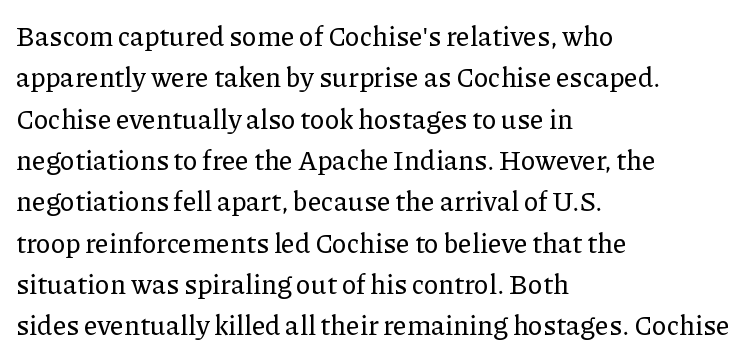
Successive baselines arrive at the customary interval. Short and long lines alike share a common starting point at left. Italic: no, the glyphs are upright roman. Short note: letters normally spaced. Quick note: underline off.
